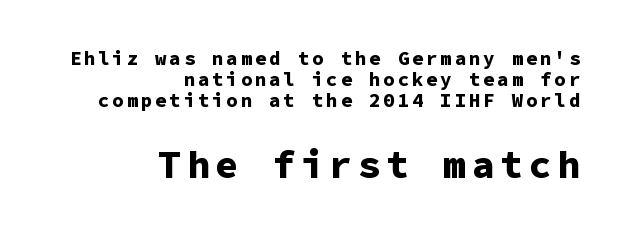
{"serif": "no", "italic": "no", "bold": "yes", "weight": "bold", "width": "normal", "stroke_contrast": "low", "x_height": "medium", "monospaced": "yes", "underline": "no", "align": "right", "line_spacing": "tight", "line_spacing_ratio": 1.11, "larger_block": "second", "size_ratio": 2.0, "glyph_px": 38}
